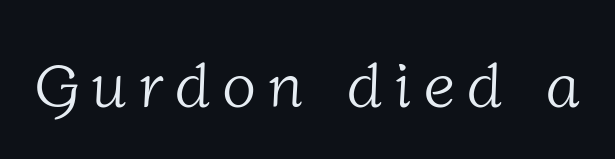
The string is rendered with underlining switched off. Serifs: yes, visible at the terminals of the letterforms. Stroke mass is kept to a normal reading level or below. Looks like regular typesetting: each glyph gets only the width it needs.
